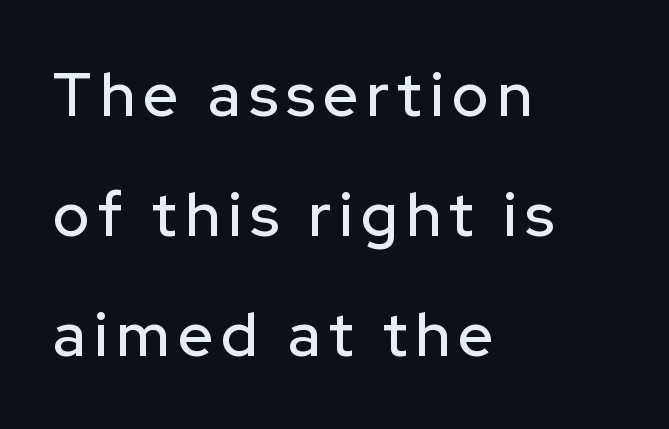
Is there any slant? The stems are plumb. These lines are set flush left with a ragged right edge. A typesetter would call this leading open, well beyond the default. Plain, unruled lines of type. Proportional: the letters do not fall into vertical columns. Note: no serifs on the glyphs.
